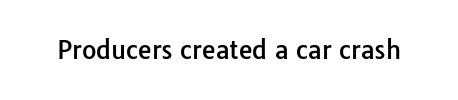
If you drew a line through each stem, it would be perfectly vertical. Characters follow at the spacing the type designer built in. The words here are not underlined.
